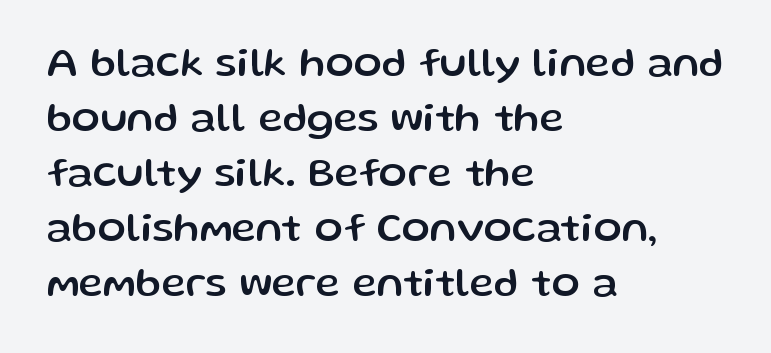
Q: Is the text italic (slanted)? A: No, it is upright.
Q: Is the typeface a serif or a sans-serif typeface? A: Sans-serif.
Q: Is the text underlined? A: No.
Q: How is the paragraph aligned? A: Left-aligned.
Q: Is the spacing between letters normal or unusually wide? A: Normal.
Q: Is the spacing between lines tight, normal or loose? A: Normal.
Q: Width (condensed, normal, or wide)? A: Normal.
Q: Stroke contrast? A: Low.
Q: x-height? A: Medium.
Q: Monospaced? A: No.
